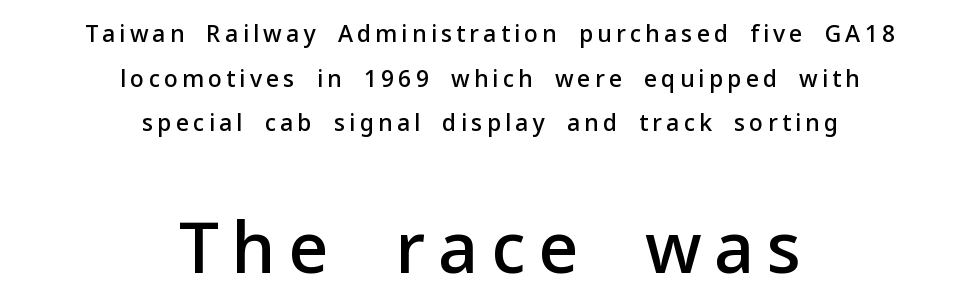
Just letters on the line, the space beneath them empty. If you drew a line through each stem, it would be perfectly vertical. Each line is balanced around a shared central axis. Is this a fixed-width face? No — the glyphs have proportional, varying widths.
